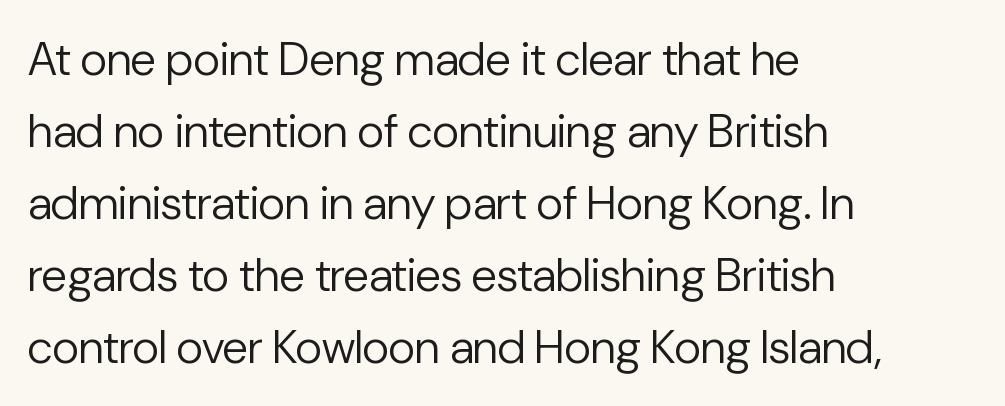
Unbolded letterforms with no extra heft. Each letter keeps its own natural width here, so spacing adapts to shape. How would I describe the line gaps? Plain and ordinary. Each word holds together tightly as a unit, with standard inter-letter gaps.
